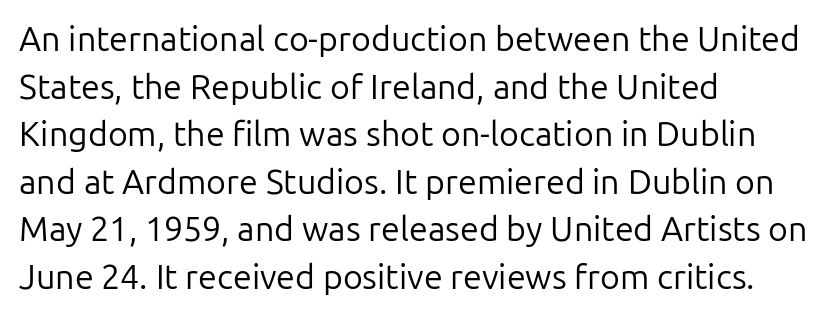
Check the space under the baseline: it is left empty. Weight: not bold — regular or lighter. Proportional: the letters do not fall into vertical columns. If you drew a line through each stem, it would be perfectly vertical. The letters sit at their default tracking, neither squeezed nor spread. Summary of vertical rhythm: regular, with standard interline spacing.
